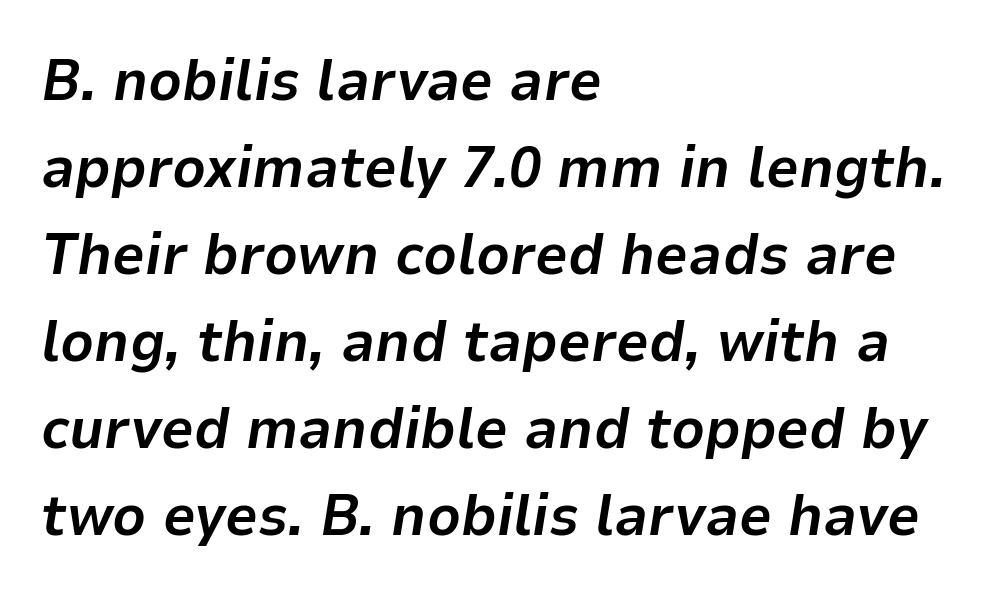
Q: Is the text bold? A: Yes.
Q: Is the text italic (slanted)? A: Yes, it leans right by about 9 degrees.
Q: Is the text underlined? A: No.
Q: How is the paragraph aligned? A: Left-aligned.
Q: Is the spacing between letters normal or unusually wide? A: Normal.
Q: Is the spacing between lines tight, normal or loose? A: Normal.
Q: Width (condensed, normal, or wide)? A: Normal.
Q: Stroke contrast? A: Low.
Q: x-height? A: Medium.
Q: Monospaced? A: No.
